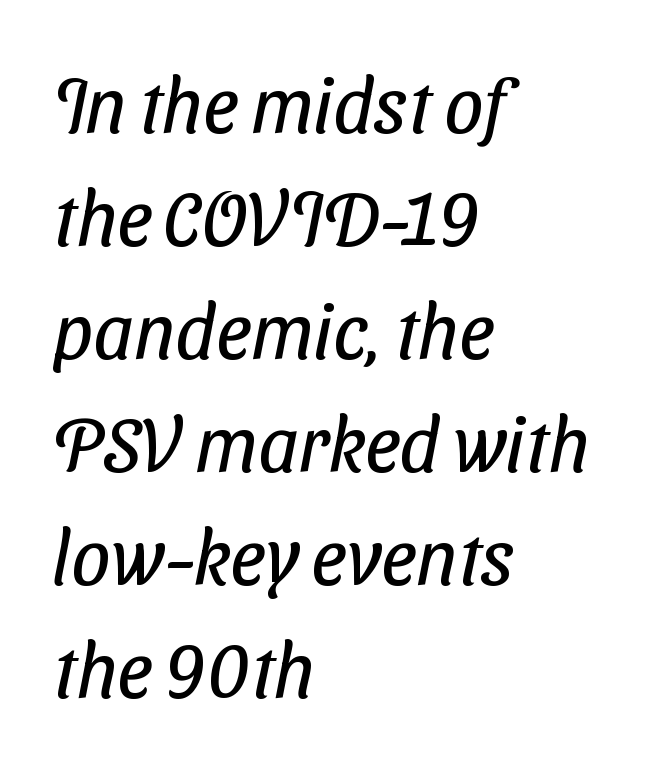
Q: Is the text bold? A: No.
Q: Is the typeface a serif or a sans-serif typeface? A: Sans-serif.
Q: Is the text underlined? A: No.
Q: How is the paragraph aligned? A: Left-aligned.
Q: Is the spacing between letters normal or unusually wide? A: Normal.
Q: Is the spacing between lines tight, normal or loose? A: Normal.
Q: Width (condensed, normal, or wide)? A: Condensed.
Q: Stroke contrast? A: Low.
Q: x-height? A: Medium.
Q: Monospaced? A: No.
